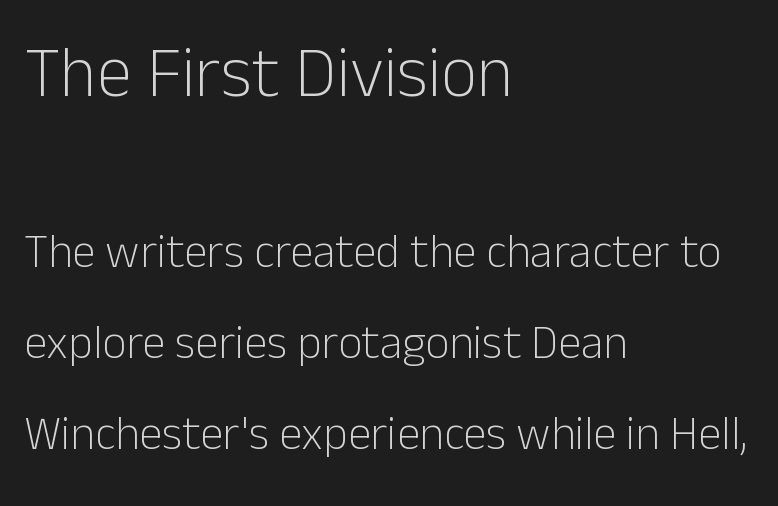
The image shows 71 px light sans-serif type, upright; set left-aligned, loose line spacing (1.94x), normal letter spacing, not underlined; the first (top) block is 1.51x larger; low stroke contrast and a medium x-height.
